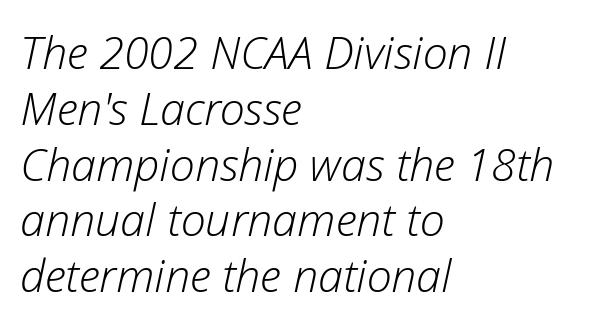
Note the varied advance widths — an 'i' is clearly narrower than an 'm'. Every character sits at an angle, as italics do. The baseline area is clear. No extra ink here — the face is not bold. Tracking value appears to be zero — textbook default spacing.
